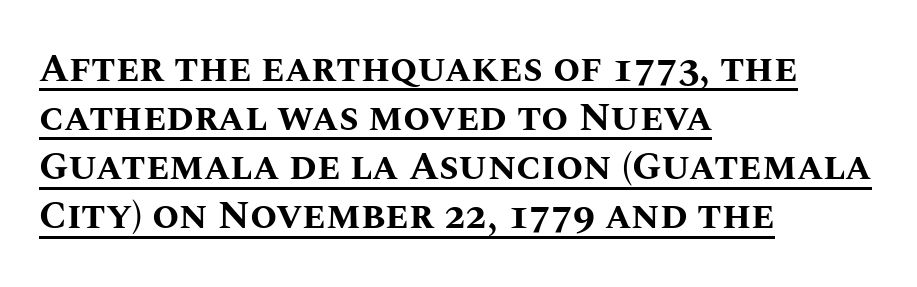
Q: Is the text bold? A: Yes.
Q: Is the text italic (slanted)? A: No, it is upright.
Q: Is the text underlined? A: Yes.
Q: How is the paragraph aligned? A: Left-aligned.
Q: Is the spacing between letters normal or unusually wide? A: Normal.
Q: Is the spacing between lines tight, normal or loose? A: Normal.
Q: Width (condensed, normal, or wide)? A: Normal.
Q: Stroke contrast? A: Medium.
Q: x-height? A: Large.
Q: Monospaced? A: No.
